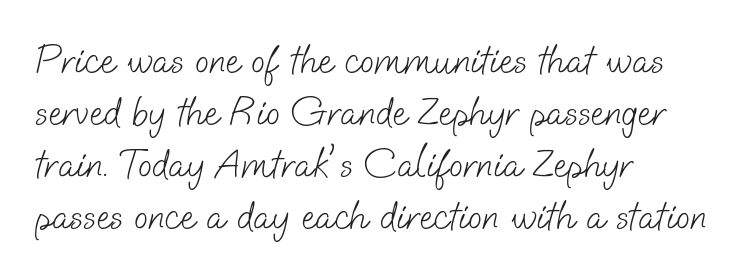
How are the letters spaced? Ordinarily, with no added tracking. What's the leading like? Ordinary, nothing unusual. If you drew a ruler down the left edge, every line would touch it. Check where the strokes stop: nothing finishes them off — pure sans. Letters rest on an invisible, unmarked baseline.
